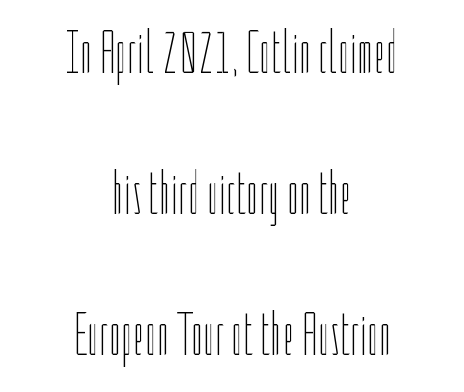
The image shows 61 px thin, condensed type, upright; set centered, loose line spacing (2.31x), normal letter spacing, not underlined; low stroke contrast and a medium x-height.
